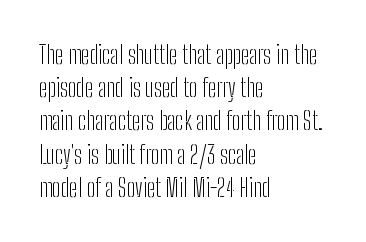
Q: Is the text bold? A: No.
Q: Is the text italic (slanted)? A: No, it is upright.
Q: Is the text underlined? A: No.
Q: How is the paragraph aligned? A: Left-aligned.
Q: Is the spacing between letters normal or unusually wide? A: Normal.
Q: Is the spacing between lines tight, normal or loose? A: Normal.
